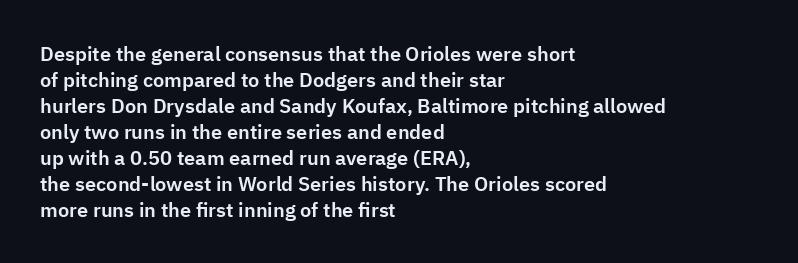
Q: Is the text italic (slanted)? A: No, it is upright.
Q: Is the text underlined? A: No.
Q: How is the paragraph aligned? A: Left-aligned.
Q: Is the spacing between letters normal or unusually wide? A: Normal.
Q: Is the spacing between lines tight, normal or loose? A: Normal.
